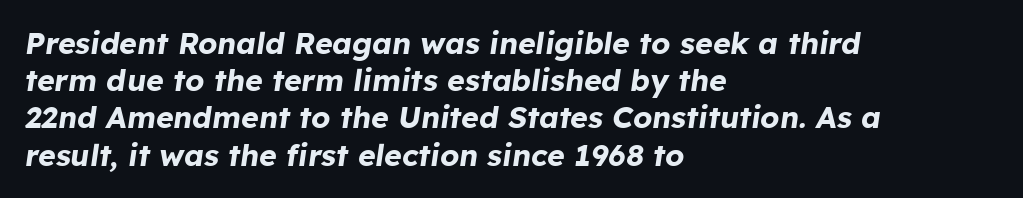
{"italic": "yes", "lean": "right", "slant_degrees": 8, "bold": "yes", "weight": "bold", "width": "normal", "stroke_contrast": "low", "x_height": "medium", "monospaced": "no", "underline": "no", "align": "left", "line_spacing_ratio": 1.24, "letter_spacing": "normal", "letter_spacing_em": 0.0, "glyph_px": 30}
